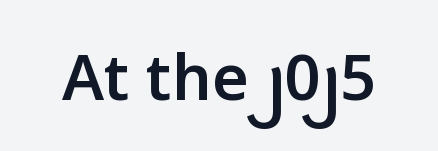
The image shows 63 px semibold sans-serif type, upright; set normal letter spacing, not underlined; low stroke contrast and a medium x-height.
